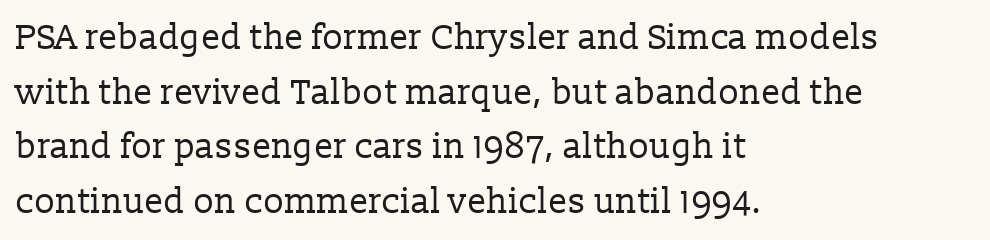
The image shows 35 px regular-weight serif type, upright; set left-aligned, normal line spacing (1.56x), normal letter spacing, not underlined; low stroke contrast and a medium x-height.
